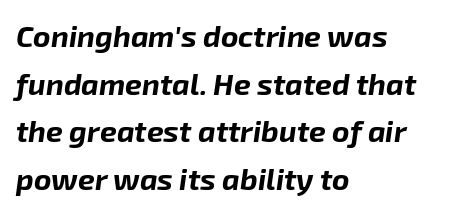
The image shows 30 px bold type, italic (leaning right); set left-aligned, normal line spacing (1.59x), normal letter spacing, not underlined; low stroke contrast and a medium x-height.
